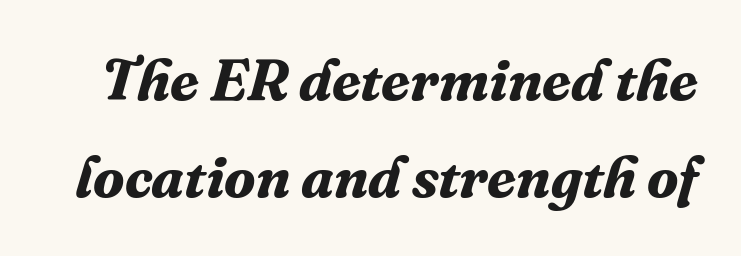
The passage shown is not underscored anywhere. The letterforms sit shoulder to shoulder at normal distance. Note: serifs present on the glyphs. The face used here has a pronounced slope to its letters. How would I describe the line gaps? Plain and ordinary.
